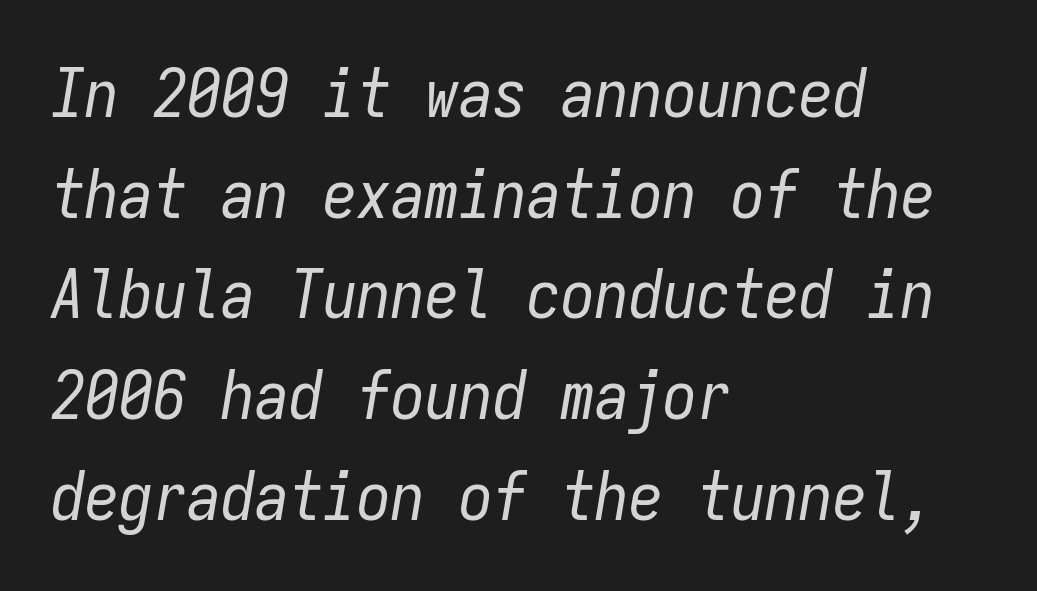
The image shows 68 px regular-weight, condensed type, italic (leaning right), monospaced; set left-aligned, normal line spacing (1.48x), normal letter spacing, not underlined; low stroke contrast and a medium x-height.
